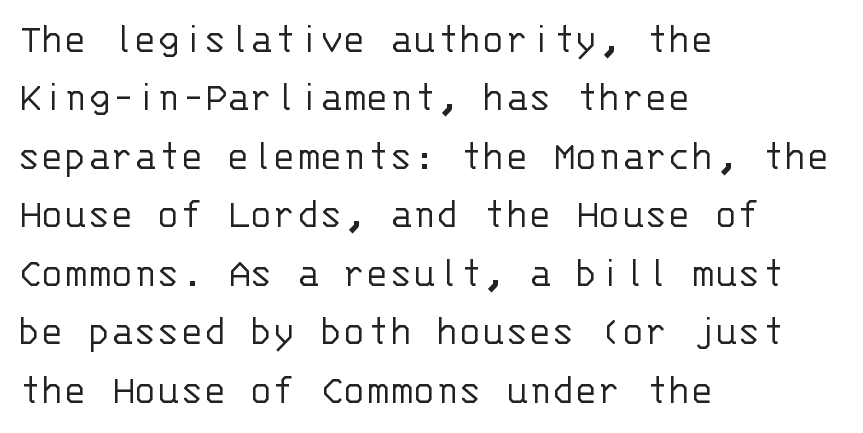
Tall strokes in this sample are plumb rather than angled. Weight class: somewhere from thin through regular. A typesetter would label this face a sans. Only glyphs here, with clear space below each row. Casual observation: everything's shoved over to the left. This block has exactly the height ordinary leading produces.
